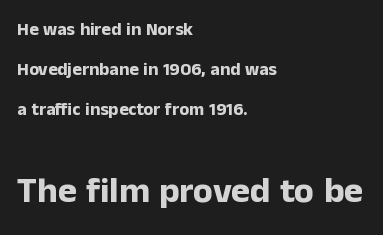
{"serif": "no", "italic": "no", "bold": "yes", "weight": "bold", "width": "normal", "stroke_contrast": "low", "x_height": "medium", "monospaced": "no", "underline": "no", "align": "left", "line_spacing": "loose", "line_spacing_ratio": 2.22, "letter_spacing": "normal", "letter_spacing_em": 0.0, "larger_block": "second", "size_ratio": 2.0, "glyph_px": 36}
